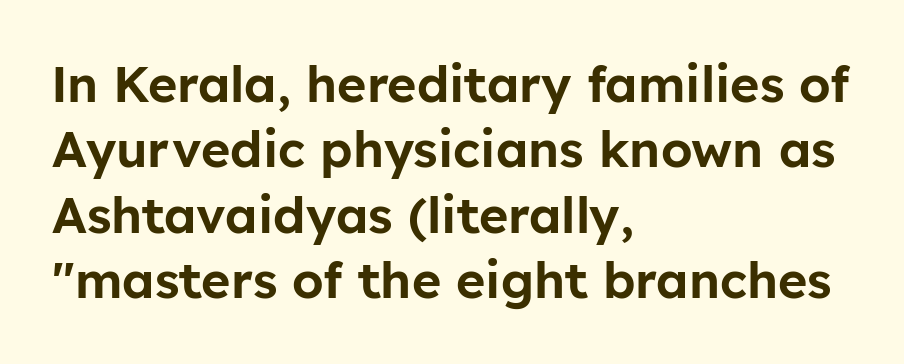
{"serif": "no", "italic": "no", "width": "normal", "stroke_contrast": "low", "x_height": "medium", "monospaced": "no", "underline": "no", "align": "left", "line_spacing": "normal", "line_spacing_ratio": 1.31, "letter_spacing": "normal", "letter_spacing_em": 0.0, "glyph_px": 50}
